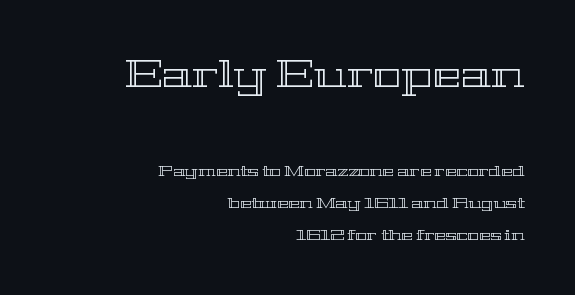
Q: Is the text italic (slanted)? A: No, it is upright.
Q: Is the text underlined? A: No.
Q: How is the paragraph aligned? A: Right-aligned.
Q: Is the spacing between letters normal or unusually wide? A: Normal.
Q: Is the spacing between lines tight, normal or loose? A: Loose.
Q: Which block of text is set in a larger size, the first (top) or the second (bottom)? A: The first (top) one.
Q: Width (condensed, normal, or wide)? A: Wide.
Q: x-height? A: Medium.
Q: Monospaced? A: No.
